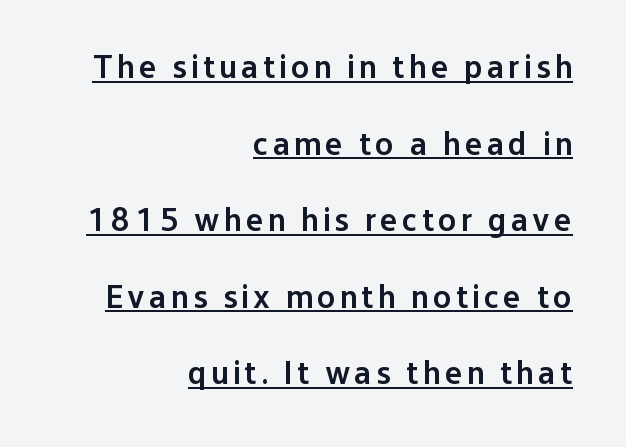
Layout note: lines flush right. This is roman type, the default non-slanted kind. The vertical gap from one line to the next is large. Emphasis is given by a line drawn under the lettering. What weight is shown? A semibold, between regular and bold. The text was rendered using a sans face with plain stroke endings.
